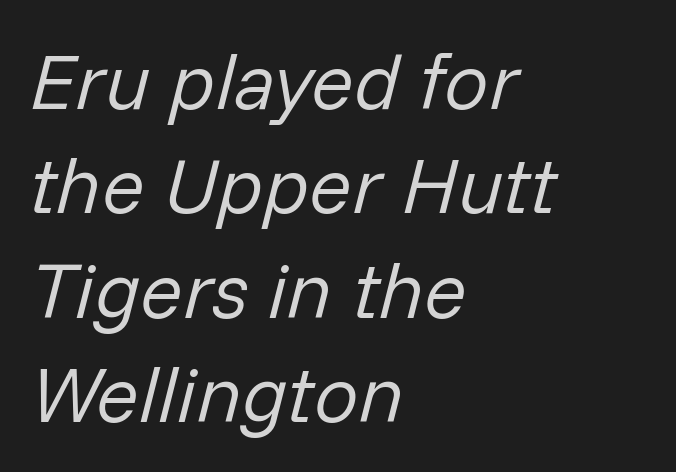
Q: Is the text bold? A: No.
Q: Is the text italic (slanted)? A: Yes, it leans right by about 14 degrees.
Q: Is the text underlined? A: No.
Q: How is the paragraph aligned? A: Left-aligned.
Q: Is the spacing between letters normal or unusually wide? A: Normal.
Q: Is the spacing between lines tight, normal or loose? A: Normal.
Q: Width (condensed, normal, or wide)? A: Normal.
Q: Stroke contrast? A: Low.
Q: x-height? A: Medium.
Q: Monospaced? A: No.
